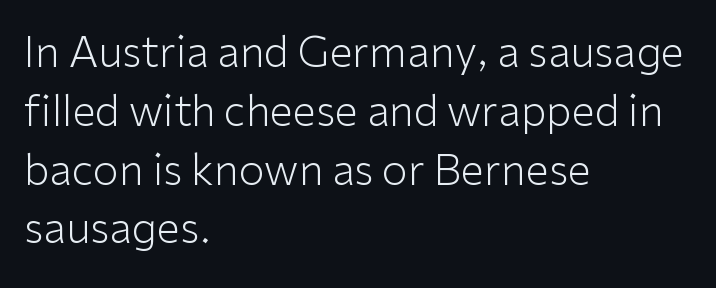
{"serif": "no", "italic": "no", "bold": "no", "weight": "light", "width": "normal", "stroke_contrast": "low", "x_height": "medium", "monospaced": "no", "underline": "no", "align": "left", "line_spacing": "normal", "line_spacing_ratio": 1.4, "letter_spacing": "normal", "letter_spacing_em": 0.0, "glyph_px": 42}
